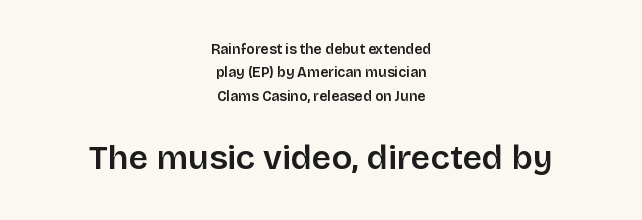
Q: Is the text bold? A: Semi-bold.
Q: Is the text italic (slanted)? A: No, it is upright.
Q: Is the typeface a serif or a sans-serif typeface? A: Sans-serif.
Q: Is the text underlined? A: No.
Q: How is the paragraph aligned? A: Centered.
Q: Is the spacing between letters normal or unusually wide? A: Normal.
Q: Is the spacing between lines tight, normal or loose? A: Normal.
Q: Which block of text is set in a larger size, the first (top) or the second (bottom)? A: The second (bottom) one.
Q: Width (condensed, normal, or wide)? A: Normal.
Q: Stroke contrast? A: Low.
Q: x-height? A: Large.
Q: Monospaced? A: No.
